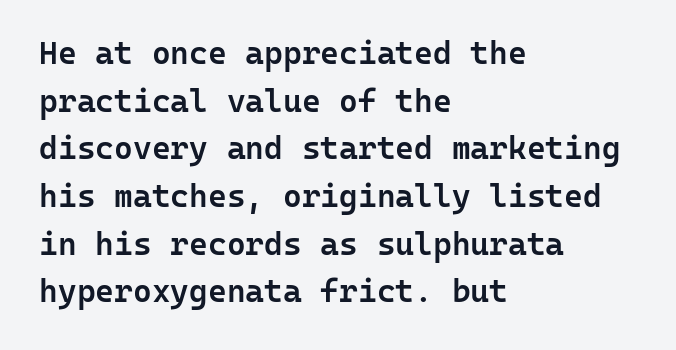
Q: Is the text bold? A: Semi-bold.
Q: Is the text italic (slanted)? A: No, it is upright.
Q: Is the typeface a serif or a sans-serif typeface? A: Sans-serif.
Q: Is the text underlined? A: No.
Q: How is the paragraph aligned? A: Left-aligned.
Q: Is the spacing between letters normal or unusually wide? A: Normal.
Q: Is the spacing between lines tight, normal or loose? A: Normal.
Q: Width (condensed, normal, or wide)? A: Normal.
Q: Stroke contrast? A: Low.
Q: x-height? A: Medium.
Q: Monospaced? A: Yes.
